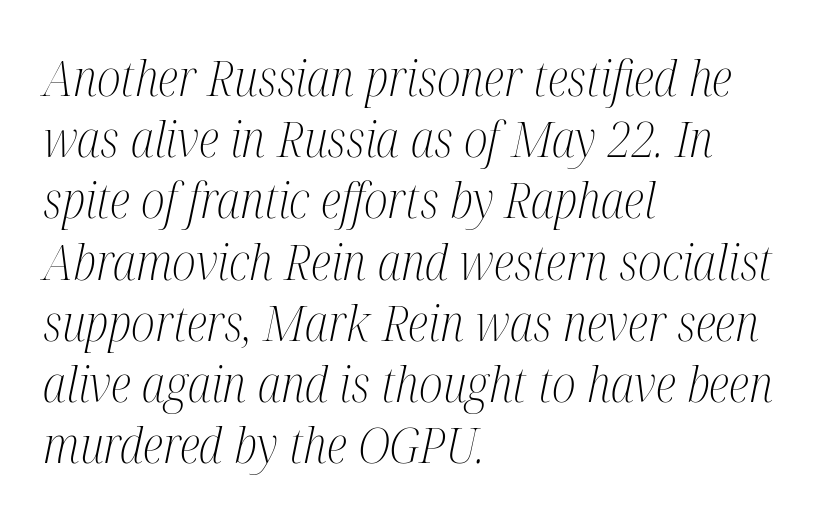
The image shows 49 px light, condensed serif type, italic (leaning right); set left-aligned, normal line spacing (1.25x), normal letter spacing, not underlined; medium stroke contrast and a medium x-height.
